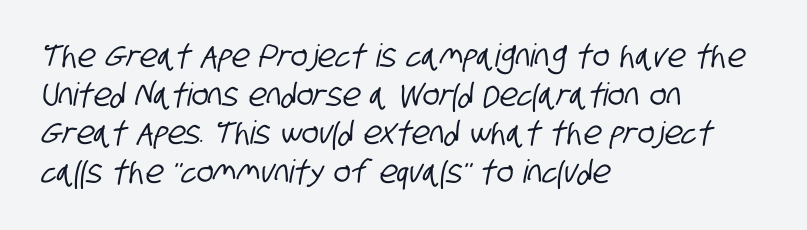
Glyph-to-glyph distance matches everyday printed text. Each letter's strokes conclude bluntly, with no projecting serifs. The passage shown is typed in a proportional face where columns would drift. Which margin do the lines hug? The left one — the right edge is uneven.
